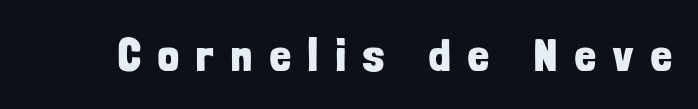
Q: Is the text bold? A: Yes.
Q: Is the text italic (slanted)? A: No, it is upright.
Q: Is the typeface a serif or a sans-serif typeface? A: Sans-serif.
Q: Is the text underlined? A: No.
Q: Is the spacing between letters normal or unusually wide? A: Unusually wide.
Q: Width (condensed, normal, or wide)? A: Condensed.
Q: Stroke contrast? A: Low.
Q: x-height? A: Medium.
Q: Monospaced? A: No.
